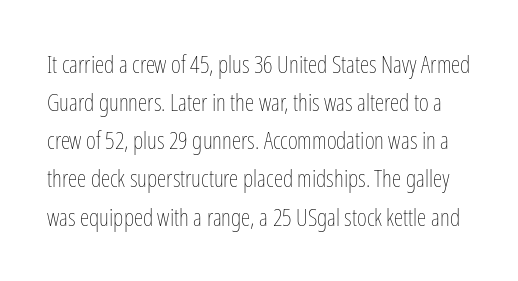
Q: Is the text bold? A: No.
Q: Is the text italic (slanted)? A: No, it is upright.
Q: Is the text underlined? A: No.
Q: Is the spacing between letters normal or unusually wide? A: Normal.
Q: Is the spacing between lines tight, normal or loose? A: Normal.
